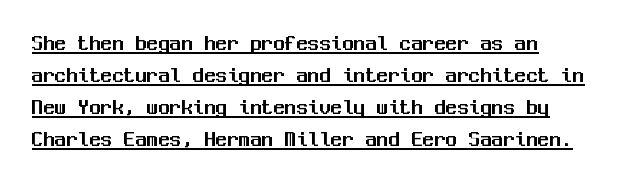
This is roman type, the default non-slanted kind. Interline gaps are of average width in this sample. In terms of letterspacing, this is plain default setting. These characters rest on top of a visible drawn line.
